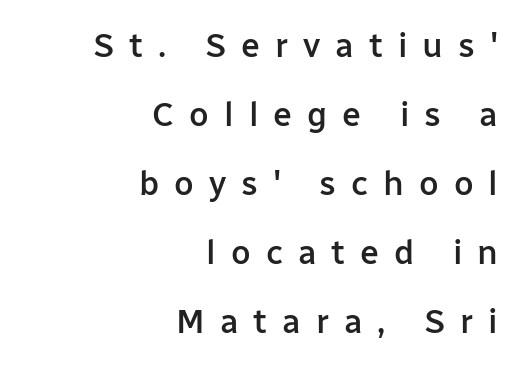
Q: Is the text bold? A: Semi-bold.
Q: Is the text italic (slanted)? A: No, it is upright.
Q: Is the typeface a serif or a sans-serif typeface? A: Sans-serif.
Q: Is the text underlined? A: No.
Q: How is the paragraph aligned? A: Right-aligned.
Q: Is the spacing between letters normal or unusually wide? A: Unusually wide.
Q: Is the spacing between lines tight, normal or loose? A: Loose.
Q: Width (condensed, normal, or wide)? A: Normal.
Q: Stroke contrast? A: Low.
Q: x-height? A: Medium.
Q: Monospaced? A: No.
